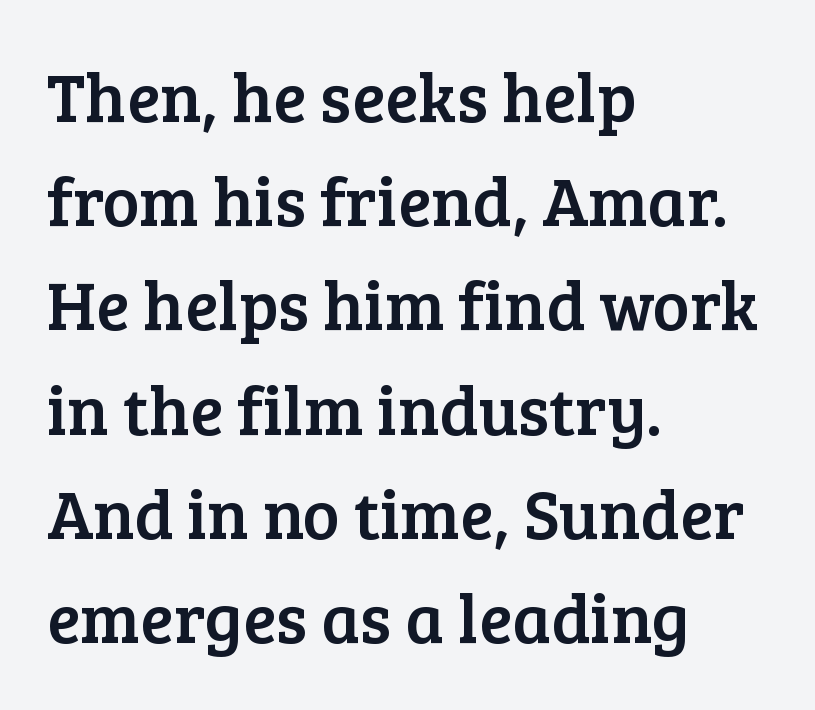
{"serif": "yes", "italic": "no", "width": "normal", "stroke_contrast": "low", "x_height": "medium", "monospaced": "no", "underline": "no", "align": "left", "line_spacing": "normal", "line_spacing_ratio": 1.51, "letter_spacing": "normal", "letter_spacing_em": 0.0, "glyph_px": 69}
